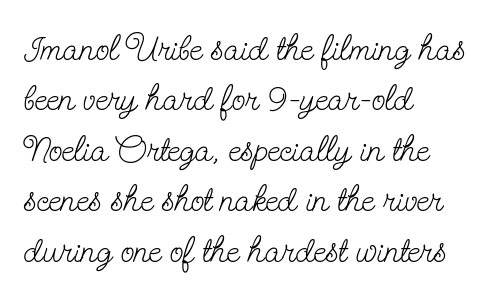
Q: Is the text bold? A: No.
Q: Is the text italic (slanted)? A: Yes.
Q: Is the typeface a serif or a sans-serif typeface? A: Serif.
Q: Is the text underlined? A: No.
Q: How is the paragraph aligned? A: Left-aligned.
Q: Is the spacing between letters normal or unusually wide? A: Normal.
Q: Is the spacing between lines tight, normal or loose? A: Normal.
Q: Width (condensed, normal, or wide)? A: Condensed.
Q: Stroke contrast? A: Low.
Q: x-height? A: Small.
Q: Monospaced? A: No.
